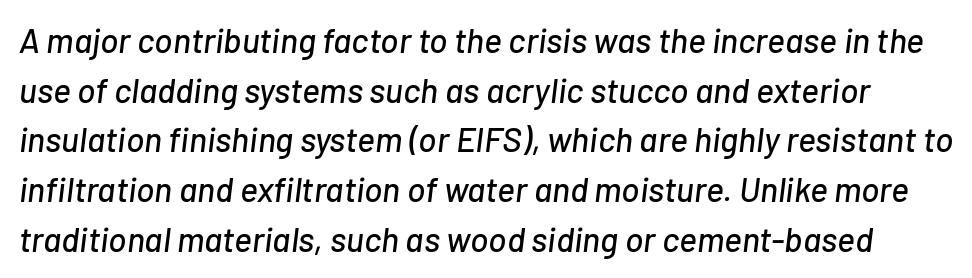
Q: Is the text italic (slanted)? A: Yes, it leans right by about 7 degrees.
Q: Is the text underlined? A: No.
Q: Is the spacing between letters normal or unusually wide? A: Normal.
Q: Is the spacing between lines tight, normal or loose? A: Normal.
Q: Width (condensed, normal, or wide)? A: Normal.
Q: Stroke contrast? A: Low.
Q: x-height? A: Medium.
Q: Monospaced? A: No.
